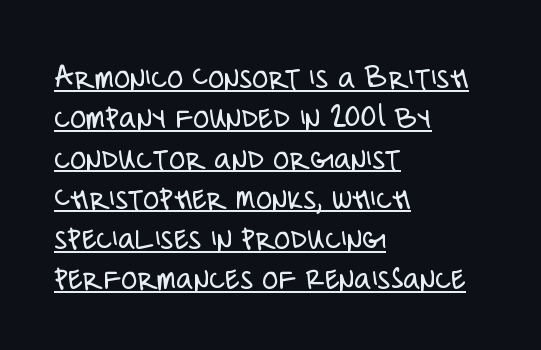
Q: Is the text bold? A: No.
Q: Is the text italic (slanted)? A: No, it is upright.
Q: Is the typeface a serif or a sans-serif typeface? A: Sans-serif.
Q: Is the text underlined? A: Yes.
Q: How is the paragraph aligned? A: Left-aligned.
Q: Is the spacing between letters normal or unusually wide? A: Normal.
Q: Width (condensed, normal, or wide)? A: Condensed.
Q: Stroke contrast? A: Low.
Q: x-height? A: Large.
Q: Monospaced? A: No.
